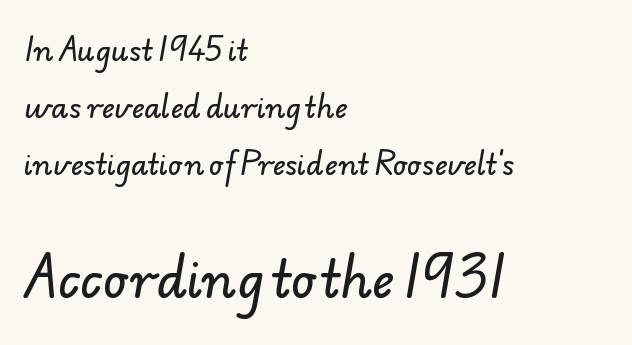
{"serif": "no", "width": "normal", "stroke_contrast": "low", "x_height": "small", "monospaced": "no", "underline": "no", "align": "left", "line_spacing": "loose", "line_spacing_ratio": 2.03, "letter_spacing": "normal", "letter_spacing_em": 0.0, "larger_block": "second", "size_ratio": 1.75, "glyph_px": 49}
